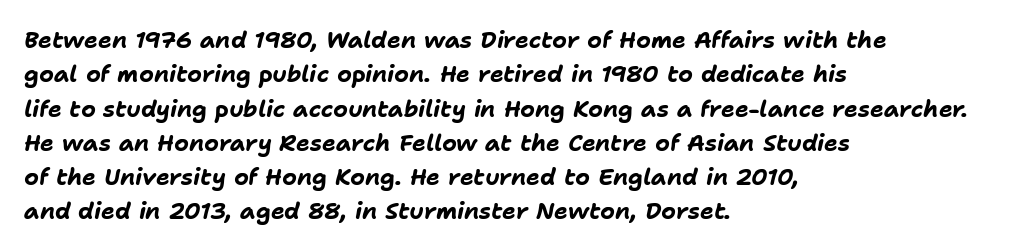
The font is running at its bold setting. Reading down the block, your eye returns to a fixed left position each line. Tall strokes in this sample are angled rather than plumb. No extra tracking has been applied to these lines.
